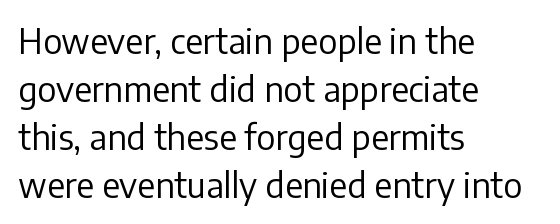
The image shows 34 px regular-weight sans-serif type, upright; set left-aligned, normal line spacing (1.41x), normal letter spacing, not underlined; low stroke contrast and a medium x-height.
